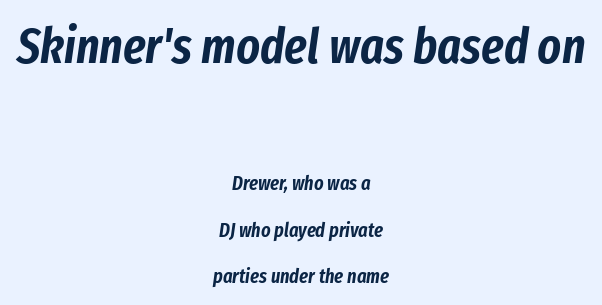
{"italic": "yes", "lean": "right", "slant_degrees": 8, "width": "condensed", "stroke_contrast": "low", "x_height": "medium", "monospaced": "no", "underline": "no", "align": "center", "line_spacing": "loose", "line_spacing_ratio": 2.31, "letter_spacing": "normal", "letter_spacing_em": 0.0, "larger_block": "first", "size_ratio": 2.5, "glyph_px": 50}
